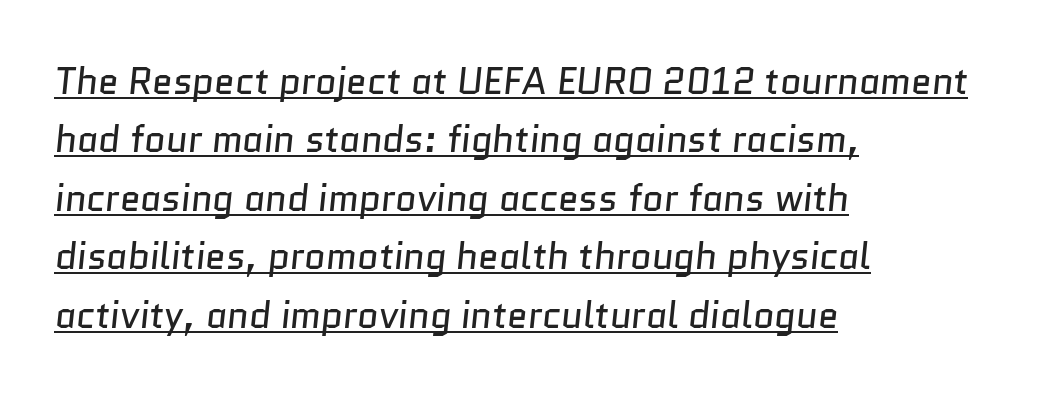
The image shows 37 px regular-weight sans-serif type; set left-aligned, normal line spacing (1.58x), normal letter spacing, underlined; low stroke contrast and a medium x-height.
